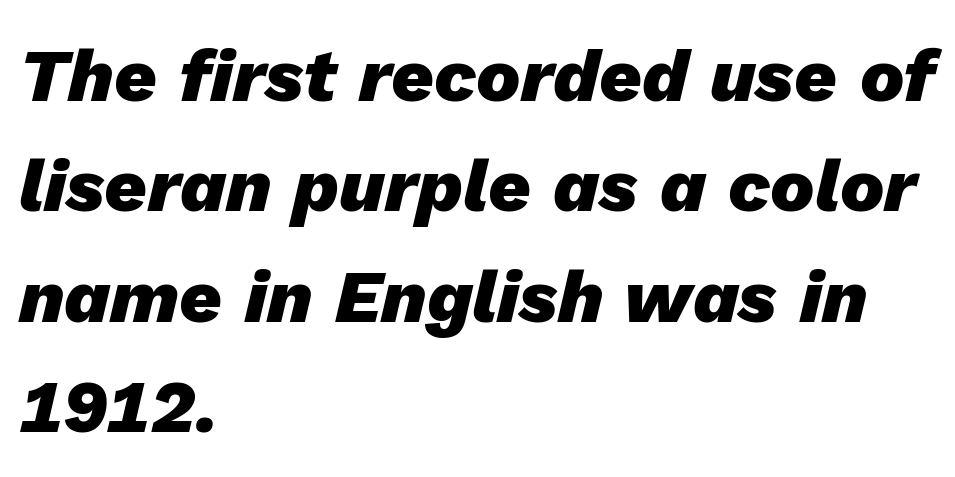
Observe the ordinary spacing: letters are neighbours, not strangers. Normally led — the rows are evenly, conventionally spaced. Does the lettering tilt? It does — this is italic. Plain, unruled lines of type. Think of a printed novel: that variable character pitch is what you see here.
